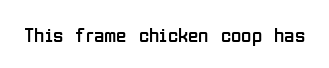
Q: Is the text bold? A: No.
Q: Is the text italic (slanted)? A: No, it is upright.
Q: Is the text underlined? A: No.
Q: Is the spacing between letters normal or unusually wide? A: Normal.
